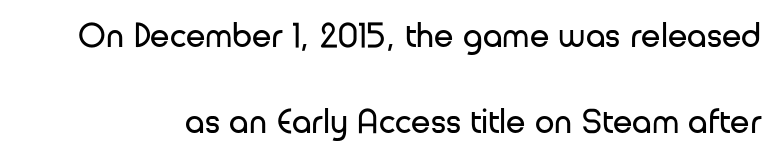
The image shows 35 px regular-weight sans-serif type, upright; set loose line spacing (2.45x), normal letter spacing, not underlined; low stroke contrast and a medium x-height.
